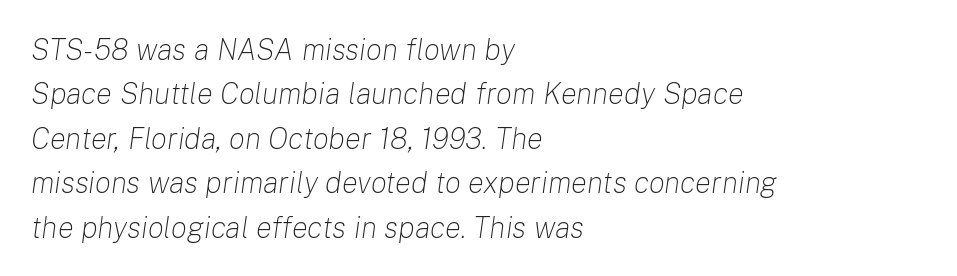
{"italic": "yes", "lean": "right", "slant_degrees": 8, "bold": "no", "weight": "light", "width": "normal", "stroke_contrast": "low", "x_height": "medium", "monospaced": "no", "underline": "no", "align": "left", "line_spacing": "normal", "line_spacing_ratio": 1.48, "letter_spacing": "normal", "letter_spacing_em": 0.0, "glyph_px": 30}
